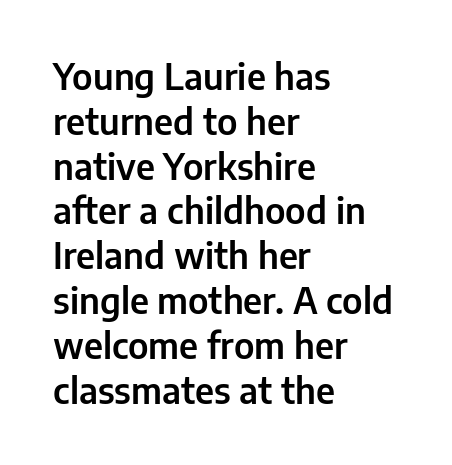
The image shows 35 px sans-serif type, upright; set left-aligned, normal line spacing (1.28x), normal letter spacing, not underlined; low stroke contrast and a medium x-height.
